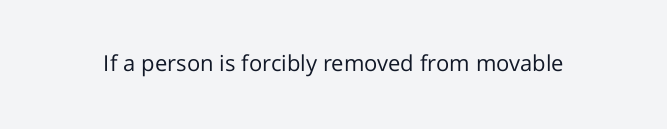
{"italic": "no", "bold": "no", "underline": "no", "letter_spacing": "normal", "letter_spacing_em": 0.0, "glyph_px": 22}
